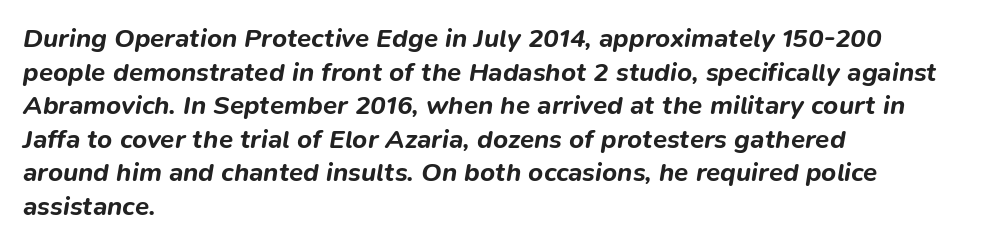
The image shows 26 px bold type, italic (leaning right); set left-aligned, normal line spacing (1.29x), normal letter spacing, not underlined.
